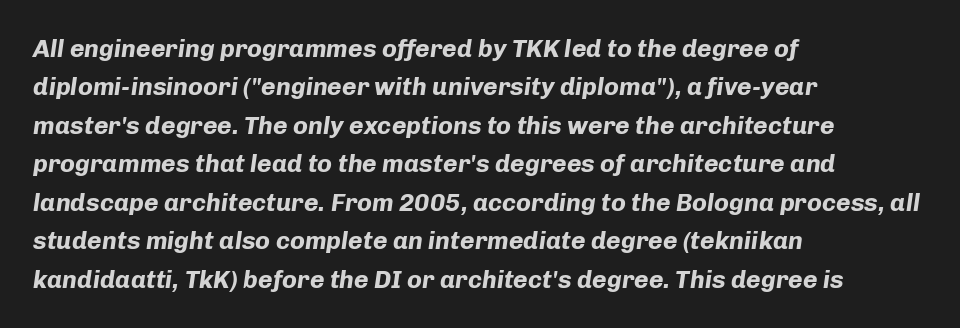
{"italic": "yes", "lean": "right", "slant_degrees": 8, "bold": "yes", "underline": "no", "align": "left", "line_spacing": "normal", "line_spacing_ratio": 1.54, "letter_spacing": "normal", "letter_spacing_em": 0.0, "glyph_px": 25}
